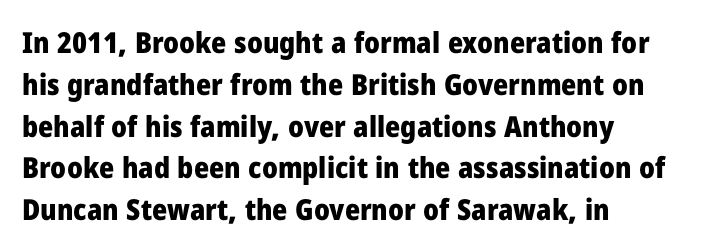
The image shows 29 px heavy sans-serif type, upright; set left-aligned, normal line spacing (1.44x), normal letter spacing, not underlined; low stroke contrast and a medium x-height.
